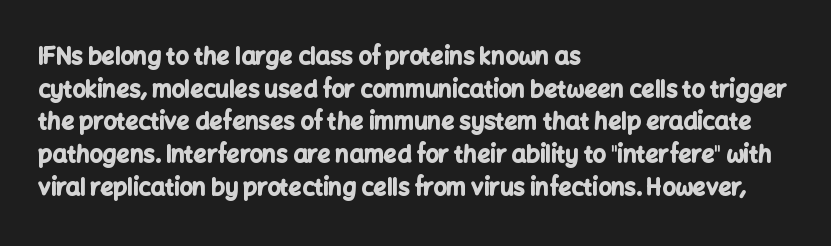
Q: Is the text bold? A: Yes.
Q: Is the text italic (slanted)? A: No, it is upright.
Q: Is the text underlined? A: No.
Q: How is the paragraph aligned? A: Left-aligned.
Q: Is the spacing between letters normal or unusually wide? A: Normal.
Q: Is the spacing between lines tight, normal or loose? A: Normal.
